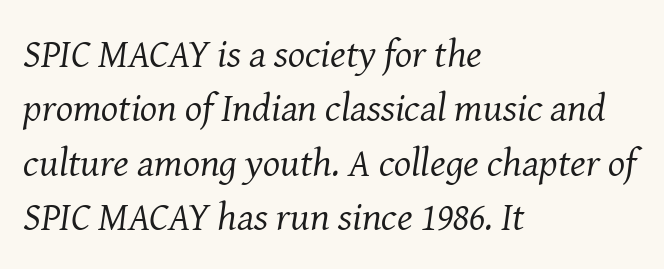
{"serif": "yes", "italic": "yes", "lean": "right", "slant_degrees": 8, "bold": "no", "weight": "regular", "width": "normal", "stroke_contrast": "medium", "x_height": "medium", "monospaced": "no", "underline": "no", "align": "left", "line_spacing": "normal", "line_spacing_ratio": 1.36, "letter_spacing": "normal", "letter_spacing_em": 0.0, "glyph_px": 40}
